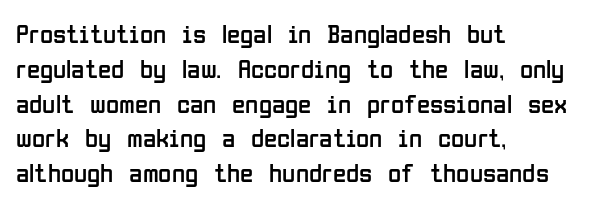
The image shows 27 px text type, upright; set left-aligned, normal line spacing (1.29x), normal letter spacing, not underlined.
